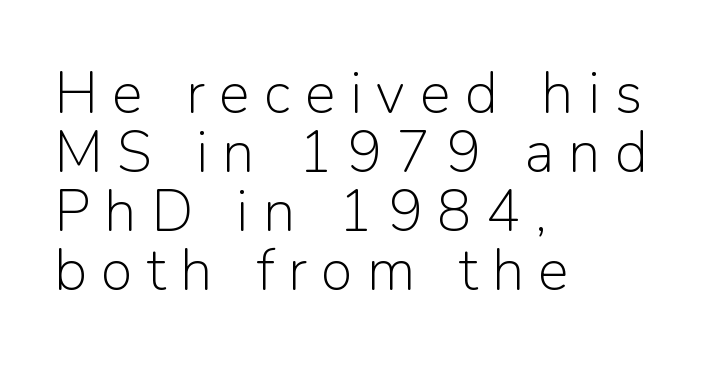
Between one letter and the next there's a generous, obvious gap. Vertical stems look standard width or narrower in stroke. This sample has the flowing, uneven cadence of proportional lettering. Each new line begins almost immediately beneath the previous one. Anything drawn beneath the words? Only blank space. No italicization has been applied; the sample stays upright.
